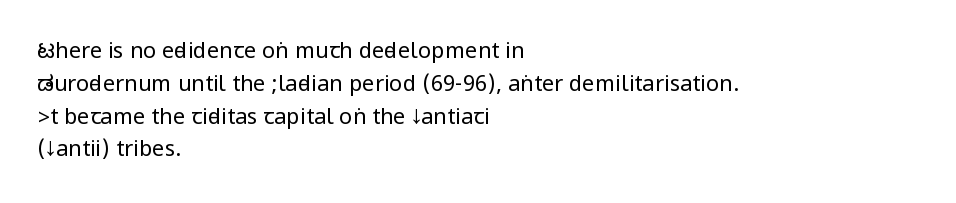
{"italic": "no", "bold": "no", "underline": "no", "align": "left", "line_spacing": "normal", "line_spacing_ratio": 1.49, "letter_spacing": "normal", "letter_spacing_em": 0.0, "glyph_px": 22}
